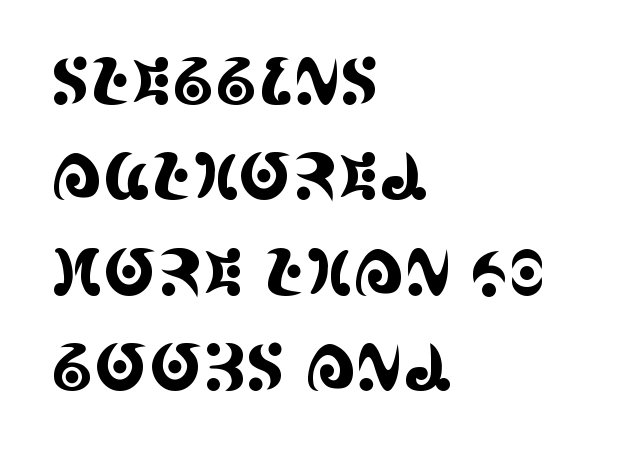
Q: Is the text italic (slanted)? A: No, it is upright.
Q: Is the typeface a serif or a sans-serif typeface? A: Serif.
Q: Is the text underlined? A: No.
Q: How is the paragraph aligned? A: Left-aligned.
Q: Is the spacing between letters normal or unusually wide? A: Normal.
Q: Is the spacing between lines tight, normal or loose? A: Normal.
Q: Width (condensed, normal, or wide)? A: Condensed.
Q: x-height? A: Large.
Q: Monospaced? A: No.
